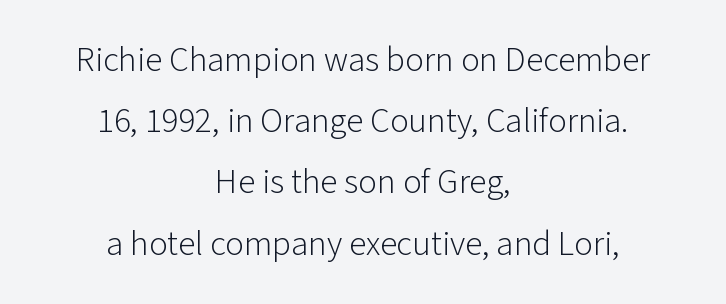
{"serif": "no", "italic": "no", "bold": "no", "weight": "light", "width": "normal", "stroke_contrast": "low", "x_height": "medium", "monospaced": "no", "underline": "no", "align": "center", "line_spacing_ratio": 1.75, "letter_spacing": "normal", "letter_spacing_em": 0.0, "glyph_px": 35}
